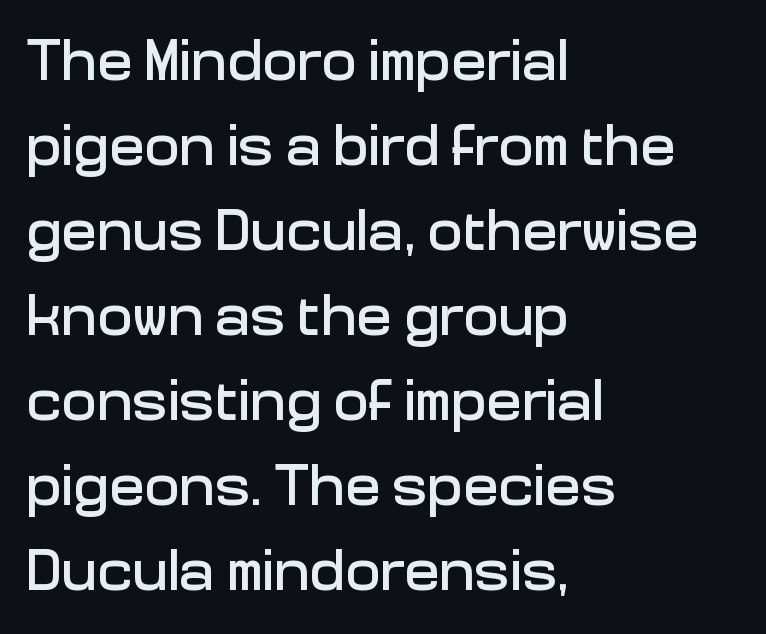
The image shows 59 px sans-serif type, upright; set left-aligned, normal line spacing (1.44x), normal letter spacing, not underlined; low stroke contrast and a medium x-height.
